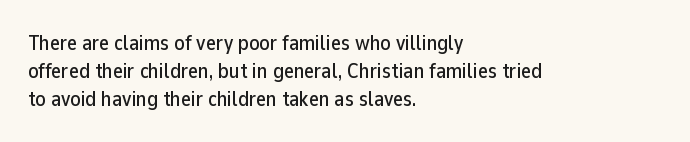
{"italic": "no", "underline": "no", "align": "left", "line_spacing": "normal", "line_spacing_ratio": 1.33, "letter_spacing": "normal", "letter_spacing_em": 0.0, "glyph_px": 21}
